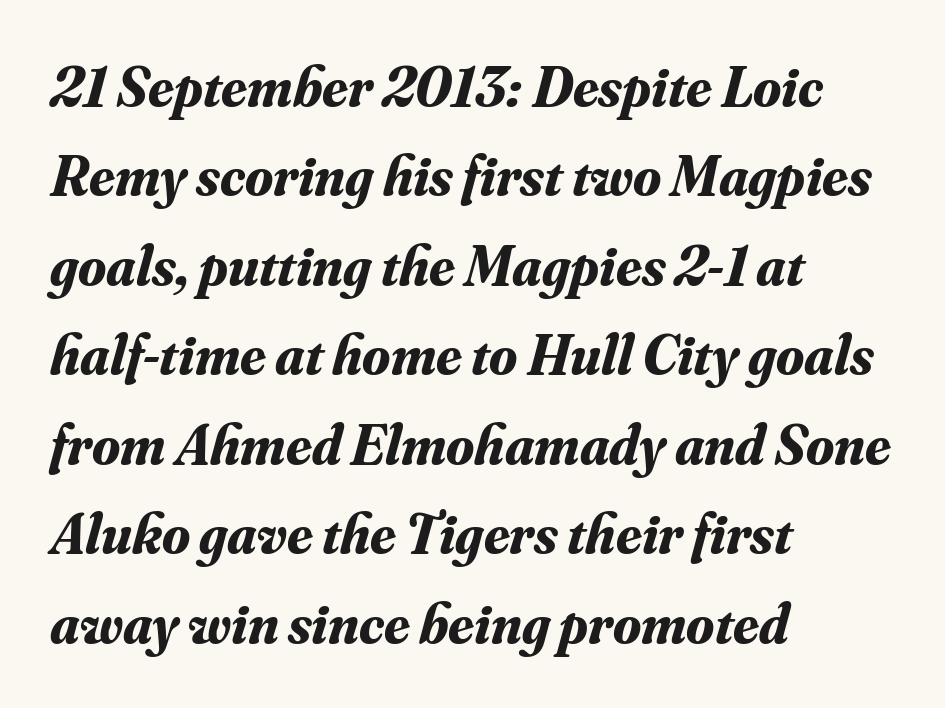
The lines in this sample share a left origin and differ only in where they stop. The rendering uses a bold face; every stroke is thick and dark. To sum up the face: it has serifs. The block of text has a typical density, with ordinary space between rows.
